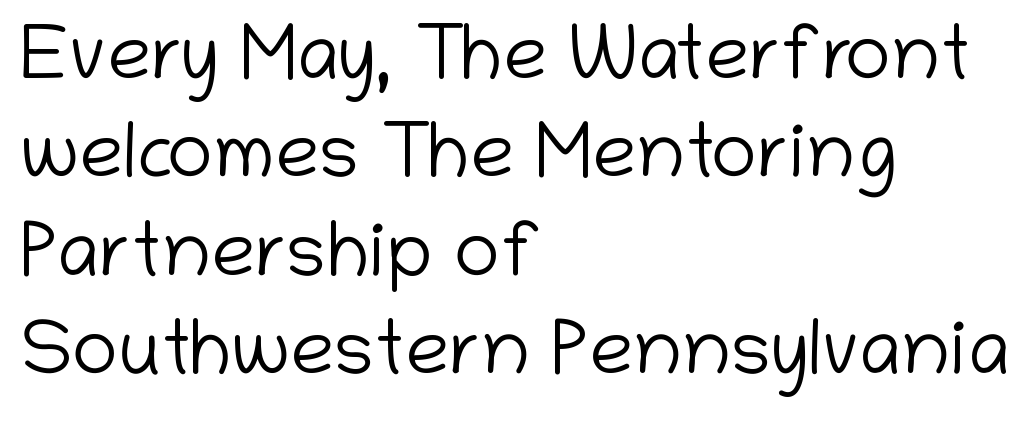
Q: Is the text bold? A: No.
Q: Is the text italic (slanted)? A: No, it is upright.
Q: Is the typeface a serif or a sans-serif typeface? A: Sans-serif.
Q: Is the text underlined? A: No.
Q: How is the paragraph aligned? A: Left-aligned.
Q: Is the spacing between letters normal or unusually wide? A: Normal.
Q: Is the spacing between lines tight, normal or loose? A: Normal.
Q: Width (condensed, normal, or wide)? A: Normal.
Q: Stroke contrast? A: Low.
Q: x-height? A: Medium.
Q: Monospaced? A: No.
